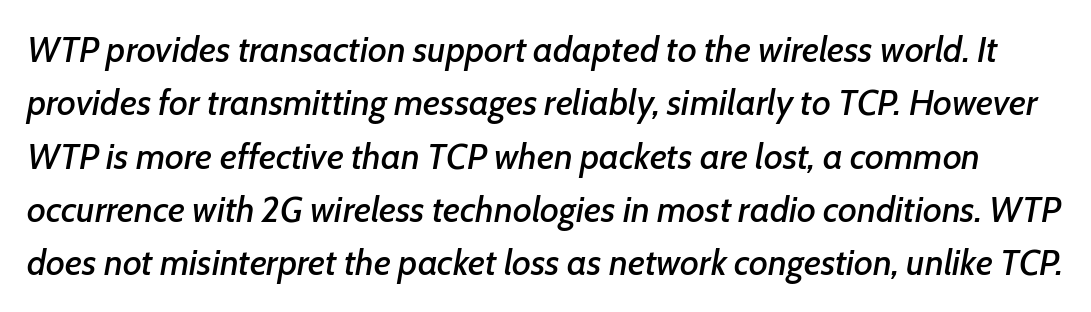
The image shows 36 px text type, italic (leaning right); set normal line spacing (1.48x), normal letter spacing, not underlined; low stroke contrast and a medium x-height.
